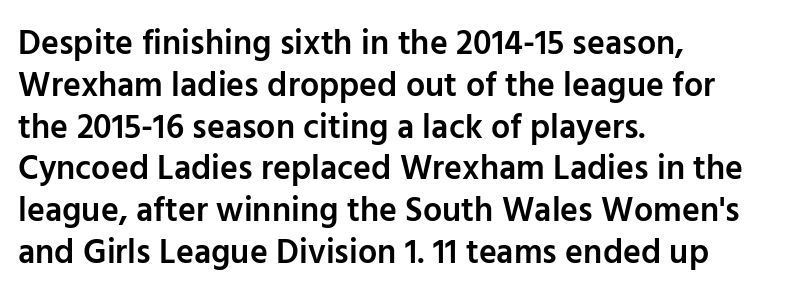
{"serif": "no", "italic": "no", "bold": "semi", "weight": "semibold", "width": "normal", "stroke_contrast": "low", "x_height": "medium", "monospaced": "no", "underline": "no", "align": "left", "line_spacing_ratio": 1.23, "letter_spacing": "normal", "letter_spacing_em": 0.0, "glyph_px": 34}
